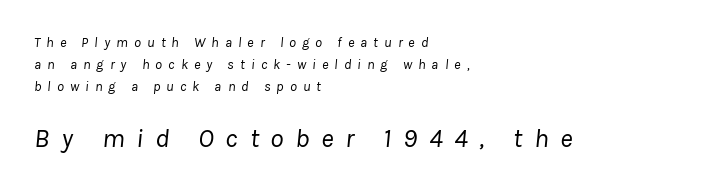
{"italic": "yes", "lean": "right", "slant_degrees": 8, "bold": "no", "underline": "no", "align": "left", "line_spacing": "normal", "line_spacing_ratio": 1.57, "letter_spacing": "wide", "letter_spacing_em": 0.43, "larger_block": "second", "size_ratio": 1.93, "glyph_px": 27}
